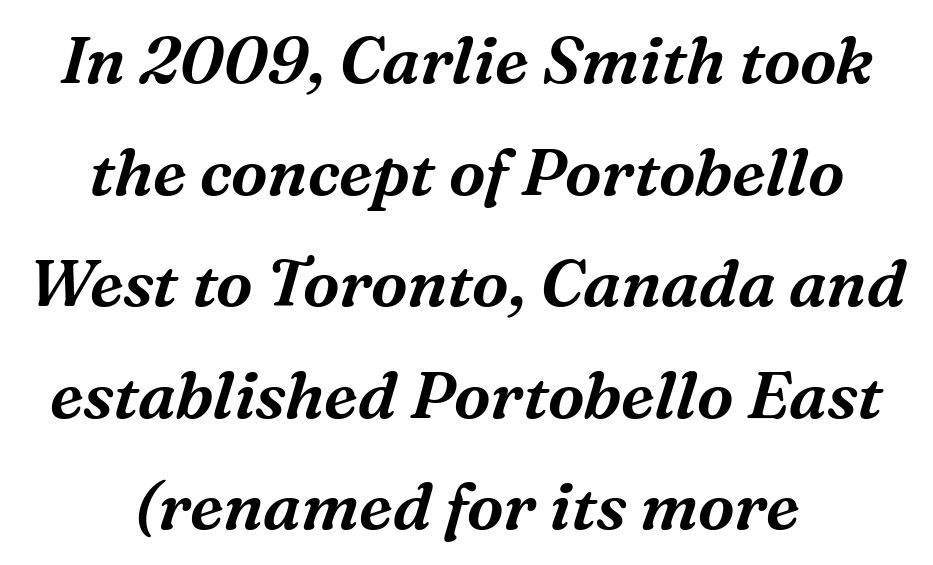
The image shows 66 px serif type, italic (leaning right); set centered, normal line spacing (1.69x), normal letter spacing, not underlined; medium stroke contrast and a medium x-height.
